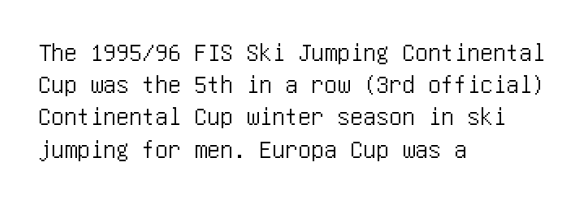
{"italic": "no", "underline": "no", "align": "left", "line_spacing_ratio": 1.24, "letter_spacing": "normal", "letter_spacing_em": 0.0, "glyph_px": 26}
